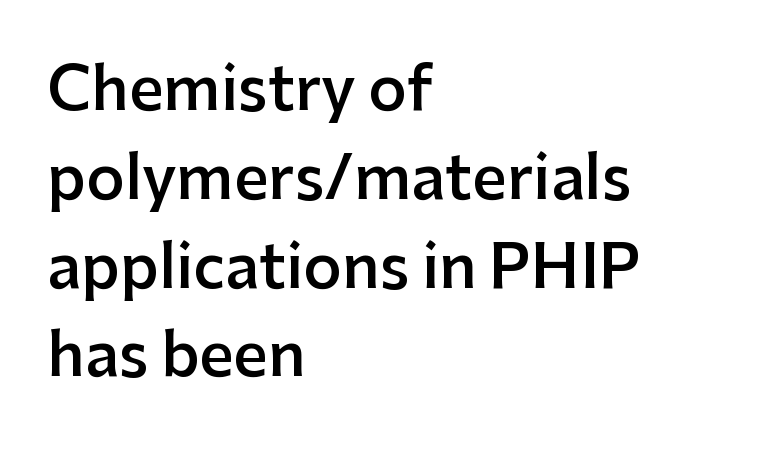
The image shows 60 px semibold sans-serif type, upright; set left-aligned, normal line spacing (1.48x), normal letter spacing, not underlined; low stroke contrast and a medium x-height.
